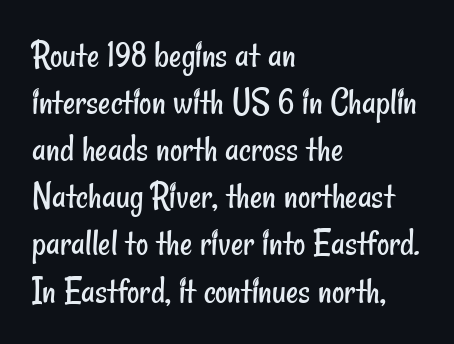
The image shows 38 px regular-weight, condensed sans-serif type; set left-aligned, line spacing 1.24x, normal letter spacing, not underlined; low stroke contrast and a small x-height.
